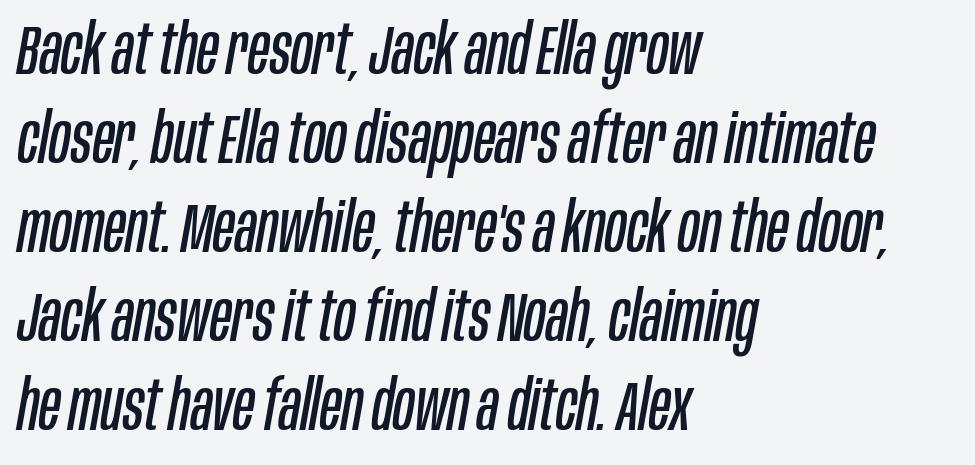
{"italic": "yes", "lean": "right", "slant_degrees": 10, "bold": "no", "weight": "regular", "width": "condensed", "stroke_contrast": "low", "x_height": "large", "monospaced": "no", "underline": "no", "align": "left", "line_spacing": "normal", "line_spacing_ratio": 1.27, "letter_spacing": "normal", "letter_spacing_em": 0.0, "glyph_px": 70}
